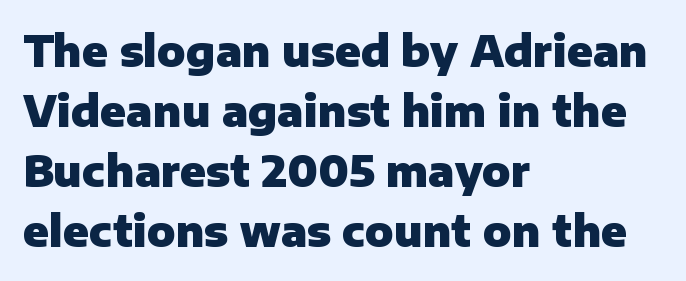
These lines are composed in type without serifs. Students, this is bold: see how much ink each stroke carries. This is the regular roman posture of the typeface. Baseline-to-baseline distance is the conventional proportion of letter height. Leftover space on each line is placed entirely after the last word.
